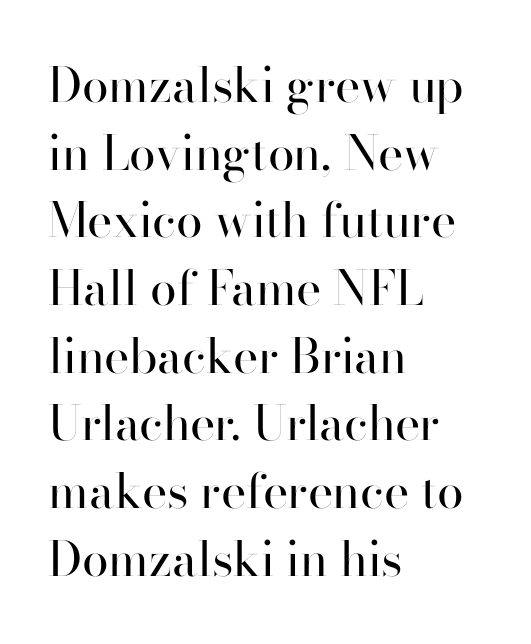
The image shows 48 px regular-weight sans-serif type, upright; set left-aligned, normal line spacing (1.41x), normal letter spacing, not underlined; high stroke contrast and a small x-height.
